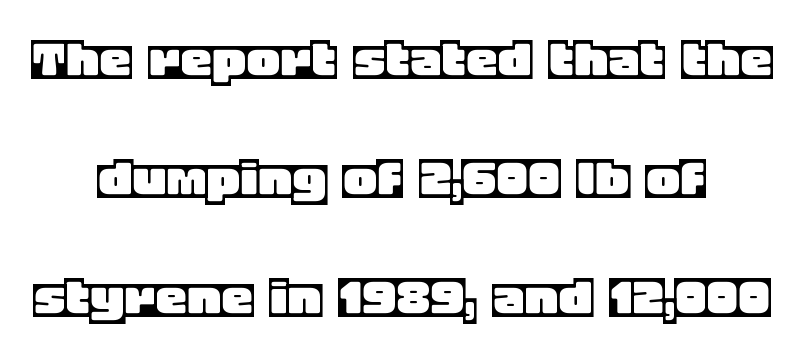
The image shows 64 px text type, upright; set centered, line spacing 1.86x, normal letter spacing, not underlined; a large x-height.
